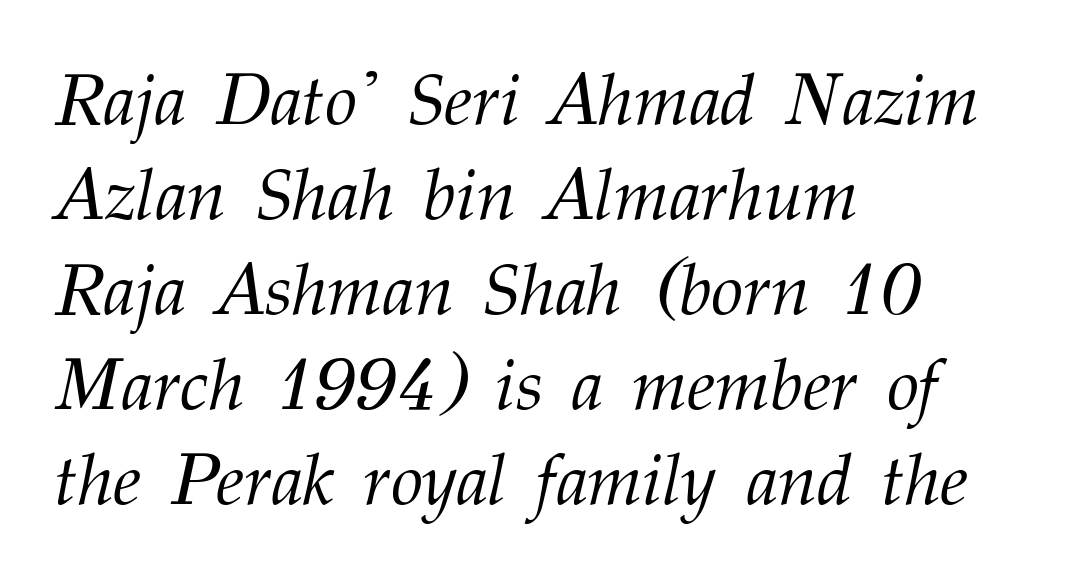
{"serif": "yes", "italic": "yes", "lean": "right", "slant_degrees": 12, "bold": "no", "weight": "light", "width": "normal", "stroke_contrast": "medium", "x_height": "medium", "monospaced": "no", "underline": "no", "align": "left", "line_spacing": "normal", "line_spacing_ratio": 1.3, "letter_spacing": "normal", "letter_spacing_em": 0.0, "glyph_px": 73}
